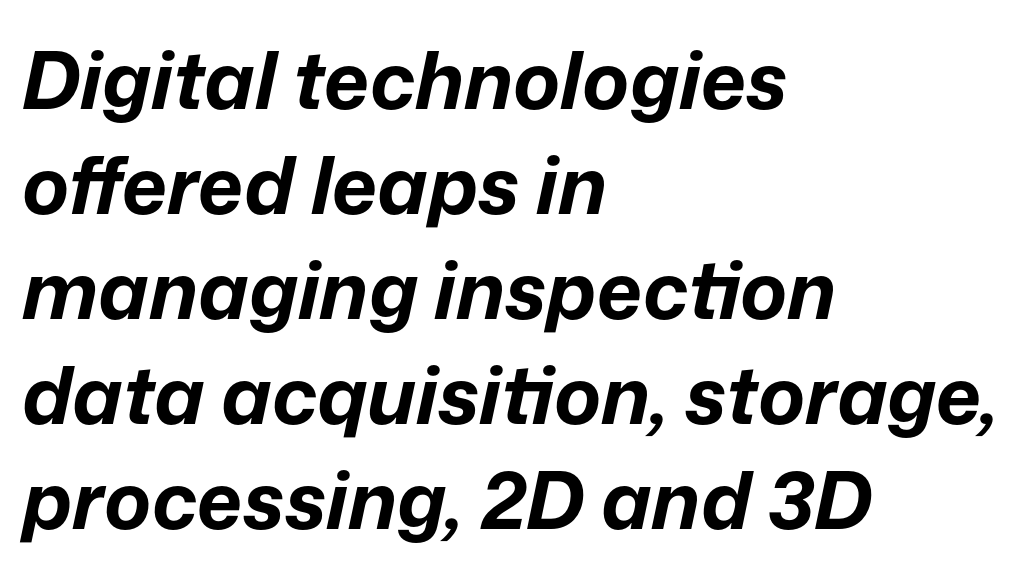
Q: Is the text bold? A: Yes.
Q: Is the text italic (slanted)? A: Yes, it leans right by about 12 degrees.
Q: Is the text underlined? A: No.
Q: How is the paragraph aligned? A: Left-aligned.
Q: Is the spacing between letters normal or unusually wide? A: Normal.
Q: Is the spacing between lines tight, normal or loose? A: Normal.
Q: Width (condensed, normal, or wide)? A: Normal.
Q: Stroke contrast? A: Low.
Q: x-height? A: Medium.
Q: Monospaced? A: No.
